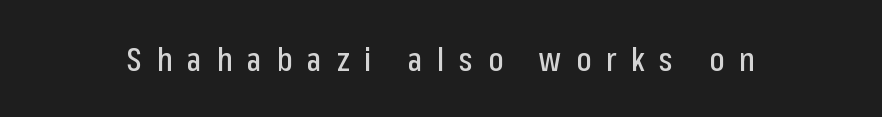
Q: Is the text italic (slanted)? A: No, it is upright.
Q: Is the typeface a serif or a sans-serif typeface? A: Sans-serif.
Q: Is the text underlined? A: No.
Q: Is the spacing between letters normal or unusually wide? A: Unusually wide.
Q: Width (condensed, normal, or wide)? A: Condensed.
Q: Stroke contrast? A: Low.
Q: x-height? A: Medium.
Q: Monospaced? A: No.
